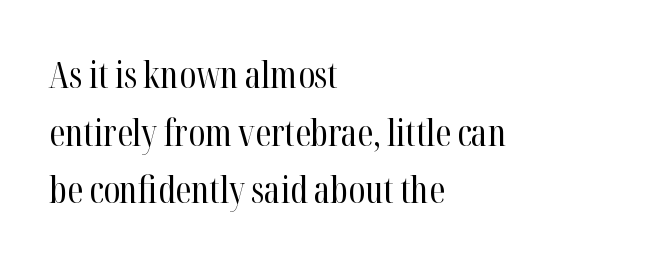
The rendering uses natural spacing where letterforms have individual widths. Old-style or modern, the face here clearly has serifs. The compositor pushed each line to the left boundary. Weight: regular or lighter.
